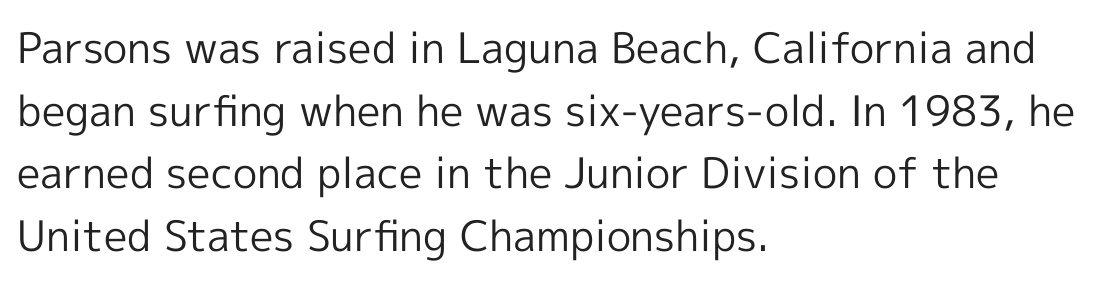
Q: Is the text bold? A: No.
Q: Is the text italic (slanted)? A: No, it is upright.
Q: Is the typeface a serif or a sans-serif typeface? A: Sans-serif.
Q: Is the text underlined? A: No.
Q: How is the paragraph aligned? A: Left-aligned.
Q: Is the spacing between letters normal or unusually wide? A: Normal.
Q: Is the spacing between lines tight, normal or loose? A: Normal.
Q: Width (condensed, normal, or wide)? A: Normal.
Q: x-height? A: Medium.
Q: Monospaced? A: No.
